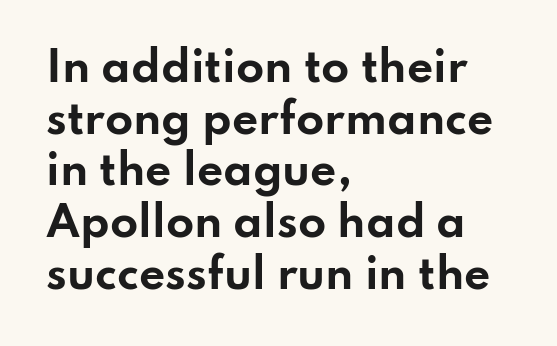
What stands out about the letter spacing? Nothing — it is the standard amount. These lines carry a lot of weight — the face is fully bold. Every character sits straight up, as roman type does. Note the varied advance widths — an 'i' is clearly narrower than an 'm'.
